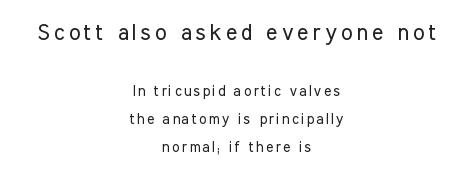
Q: Is the text bold? A: No.
Q: Is the text italic (slanted)? A: No, it is upright.
Q: Is the text underlined? A: No.
Q: How is the paragraph aligned? A: Centered.
Q: Is the spacing between lines tight, normal or loose? A: Loose.
Q: Which block of text is set in a larger size, the first (top) or the second (bottom)? A: The first (top) one.
